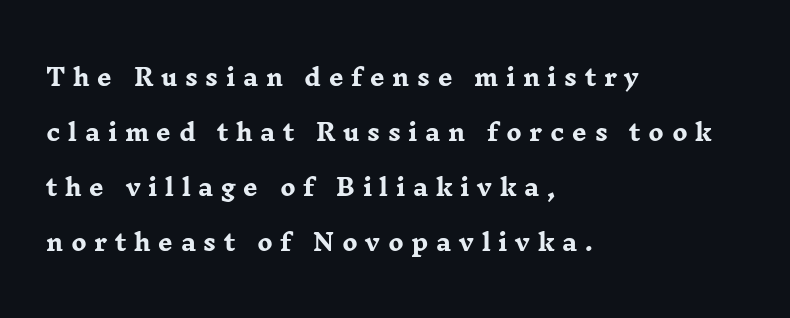
{"italic": "no", "bold": "yes", "underline": "no", "align": "left", "line_spacing": "loose", "line_spacing_ratio": 2.39, "letter_spacing": "wide", "letter_spacing_em": 0.33, "glyph_px": 23}
